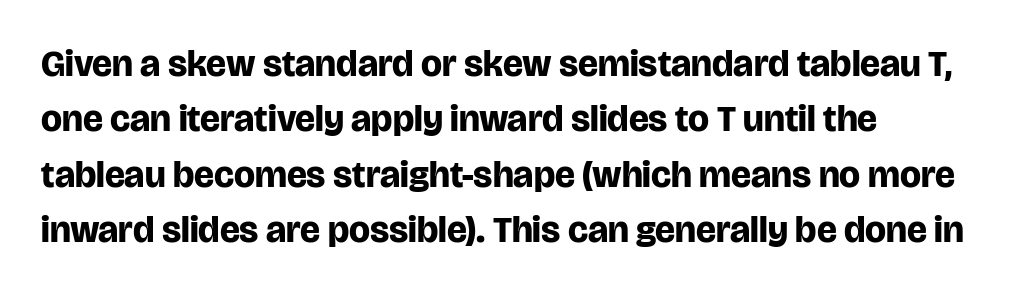
{"serif": "no", "italic": "no", "bold": "yes", "weight": "bold", "width": "normal", "stroke_contrast": "low", "x_height": "large", "monospaced": "no", "underline": "no", "align": "left", "line_spacing": "normal", "line_spacing_ratio": 1.5, "letter_spacing": "normal", "letter_spacing_em": 0.0, "glyph_px": 37}
